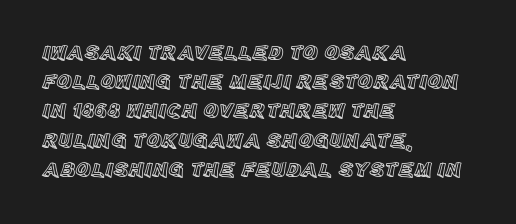
{"underline": "no", "align": "left", "line_spacing": "normal", "line_spacing_ratio": 1.39, "letter_spacing": "normal", "letter_spacing_em": 0.0, "glyph_px": 21}
